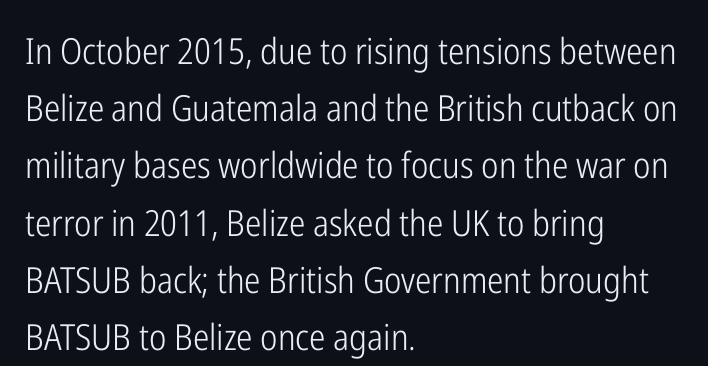
{"serif": "no", "italic": "no", "bold": "no", "weight": "light", "width": "condensed", "stroke_contrast": "low", "x_height": "medium", "monospaced": "no", "underline": "no", "align": "left", "line_spacing": "normal", "line_spacing_ratio": 1.59, "letter_spacing": "normal", "letter_spacing_em": 0.0, "glyph_px": 36}
